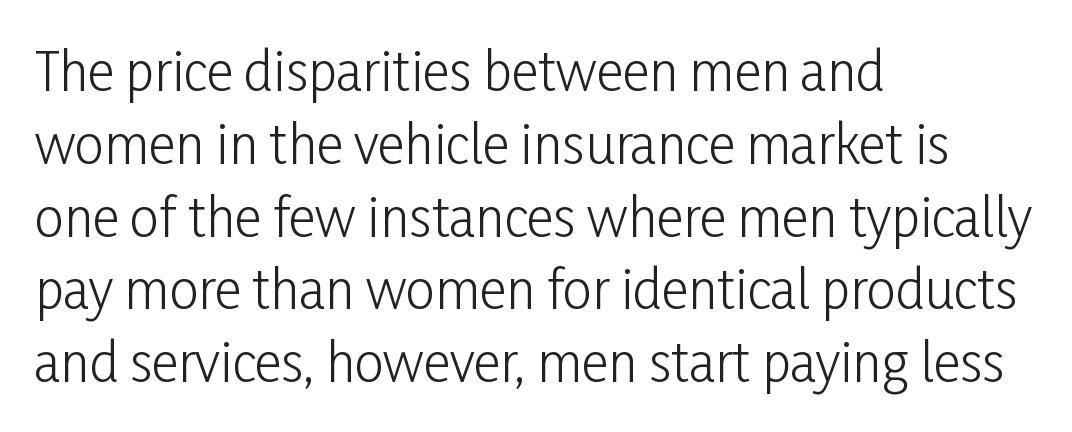
Q: Is the text bold? A: No.
Q: Is the text italic (slanted)? A: No, it is upright.
Q: Is the typeface a serif or a sans-serif typeface? A: Sans-serif.
Q: Is the text underlined? A: No.
Q: How is the paragraph aligned? A: Left-aligned.
Q: Is the spacing between letters normal or unusually wide? A: Normal.
Q: Is the spacing between lines tight, normal or loose? A: Normal.
Q: Width (condensed, normal, or wide)? A: Condensed.
Q: Stroke contrast? A: Low.
Q: x-height? A: Medium.
Q: Monospaced? A: No.
